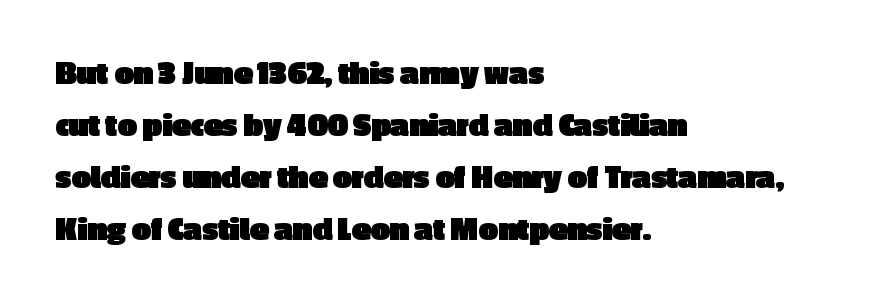
{"serif": "no", "italic": "no", "bold": "yes", "weight": "heavy", "width": "normal", "x_height": "medium", "monospaced": "no", "underline": "no", "align": "left", "line_spacing": "normal", "line_spacing_ratio": 1.53, "letter_spacing": "normal", "letter_spacing_em": 0.0, "glyph_px": 34}
